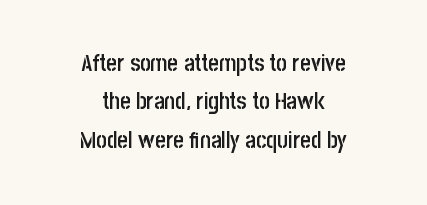
The typography opts for an upright posture over an oblique one. A normal amount of white space separates one row of letters from the next. The gaps between neighbouring characters are ordinary and unremarkable. Lines of text with bare space underneath. These lines stack symmetrically, like a column narrowing and widening about its center.
